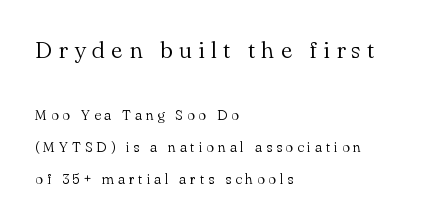
{"italic": "no", "bold": "no", "underline": "no", "align": "left", "line_spacing": "loose", "line_spacing_ratio": 2.28, "letter_spacing": "wide", "letter_spacing_em": 0.27, "larger_block": "first", "size_ratio": 1.64, "glyph_px": 23}
